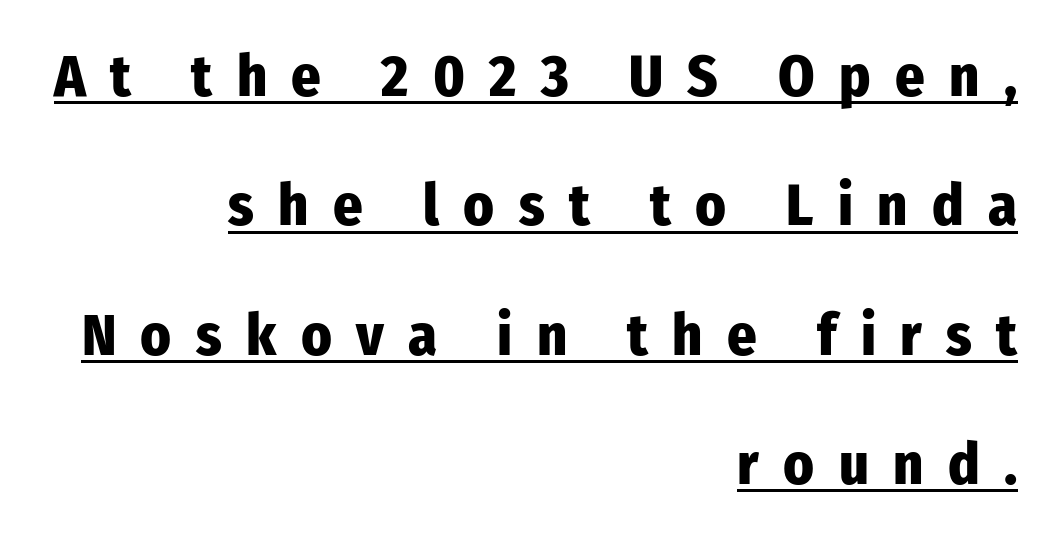
Quick note: interline space is abundant. Note the varied advance widths — an 'i' is clearly narrower than an 'm'. Font category for this specimen: sans-serif. Compared with undecorated copy, this sample adds a rule below the words. You'd pick this weight for a headline — it's a proper bold.
